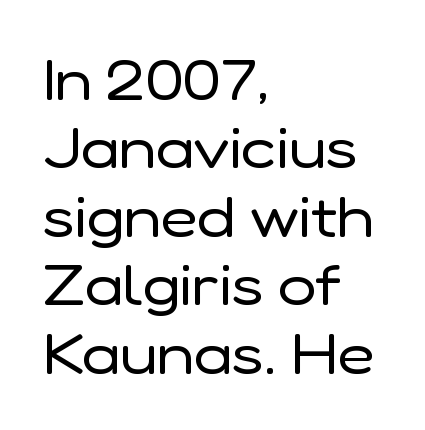
Students, note that the glyphs here touch the page at normal intervals. Here the designer chose a conventional face with non-uniform glyph widths. Line starts are locked; line ends wander. The gap between lines stays unmarked. Quick note: not italic, upright.
